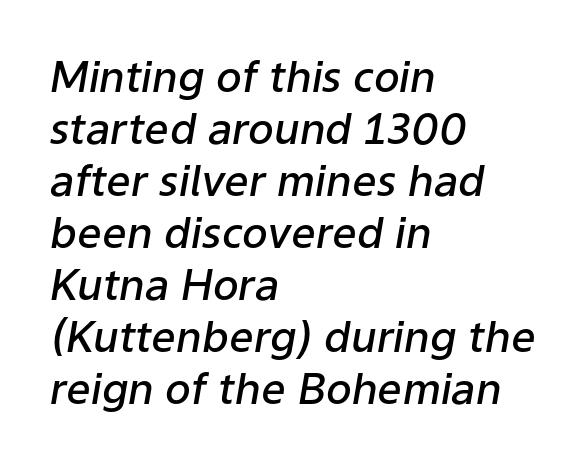
The image shows 43 px semibold type, italic (leaning right); set left-aligned, line spacing 1.21x, normal letter spacing, not underlined; low stroke contrast and a medium x-height.
